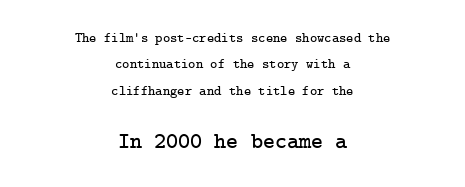
Q: Is the text italic (slanted)? A: No, it is upright.
Q: Is the text underlined? A: No.
Q: How is the paragraph aligned? A: Centered.
Q: Is the spacing between letters normal or unusually wide? A: Normal.
Q: Which block of text is set in a larger size, the first (top) or the second (bottom)? A: The second (bottom) one.
